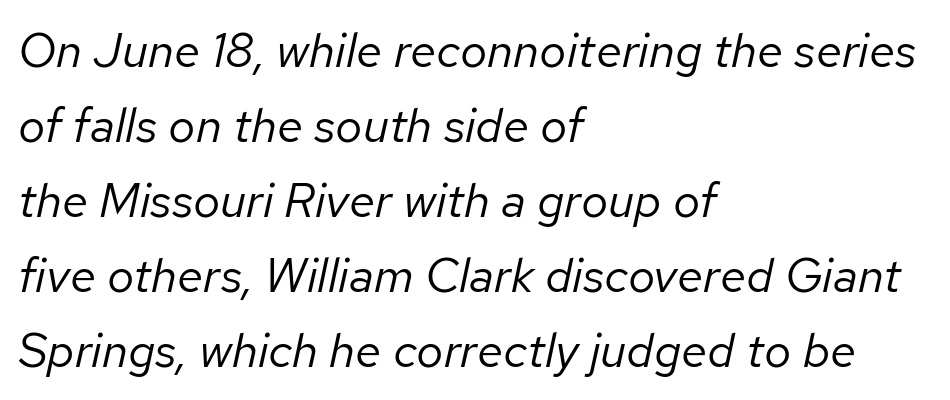
A normal amount of white space separates one row of letters from the next. The paragraph shown leans on its left margin. This sample has the flowing, uneven cadence of proportional lettering. A typesetter would mark this as italic.
